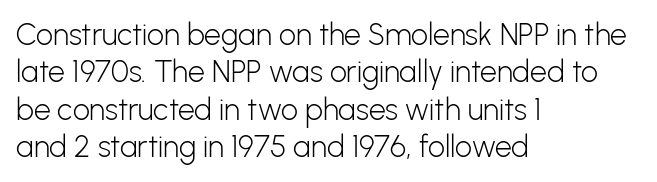
{"serif": "no", "italic": "no", "bold": "no", "weight": "light", "width": "normal", "stroke_contrast": "low", "x_height": "medium", "monospaced": "no", "underline": "no", "align": "left", "line_spacing": "normal", "line_spacing_ratio": 1.25, "letter_spacing": "normal", "letter_spacing_em": 0.0, "glyph_px": 30}
